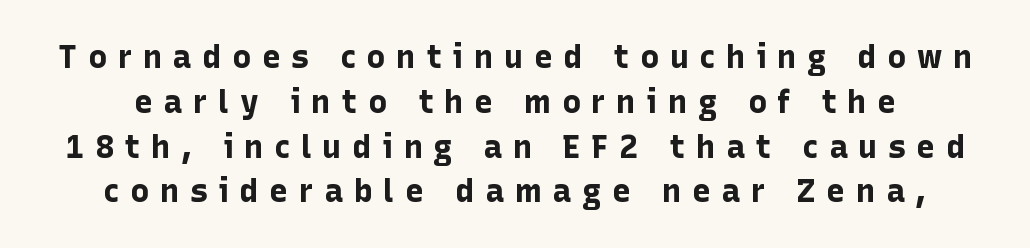
Q: Is the text bold? A: Yes.
Q: Is the text italic (slanted)? A: No, it is upright.
Q: Is the typeface a serif or a sans-serif typeface? A: Sans-serif.
Q: Is the text underlined? A: No.
Q: Is the spacing between letters normal or unusually wide? A: Unusually wide.
Q: Is the spacing between lines tight, normal or loose? A: Normal.
Q: Width (condensed, normal, or wide)? A: Normal.
Q: Stroke contrast? A: Low.
Q: x-height? A: Medium.
Q: Monospaced? A: No.
